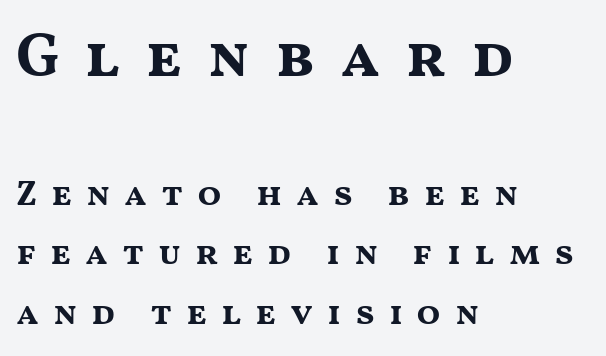
The compositor pushed each line to the left boundary. Top chunk: large. Bottom chunk: small. Is the letter spacing exaggerated? Yes — the characters are pushed far apart. Decoration check: the copy has no underline. Looks like regular typesetting: each glyph gets only the width it needs. The sample has been set heavy, in full bold.
